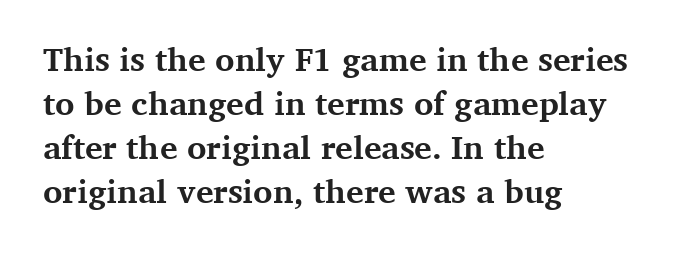
{"serif": "yes", "italic": "no", "bold": "yes", "weight": "bold", "width": "normal", "stroke_contrast": "medium", "x_height": "medium", "monospaced": "no", "underline": "no", "align": "left", "line_spacing": "normal", "line_spacing_ratio": 1.33, "letter_spacing": "normal", "letter_spacing_em": 0.0, "glyph_px": 33}
